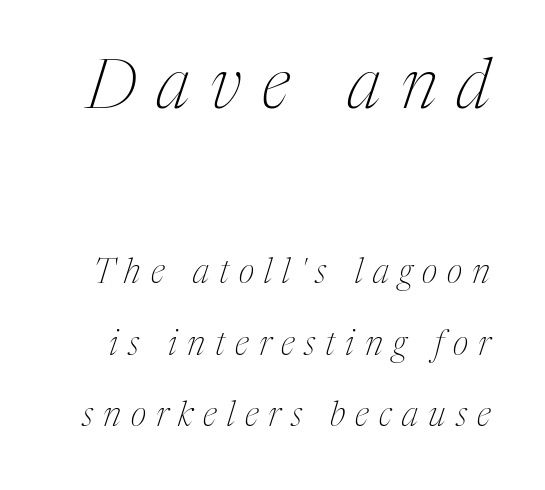
Q: Is the text bold? A: No.
Q: Is the text italic (slanted)? A: Yes, it leans right by about 17 degrees.
Q: Is the typeface a serif or a sans-serif typeface? A: Serif.
Q: Is the text underlined? A: No.
Q: Is the spacing between letters normal or unusually wide? A: Unusually wide.
Q: Is the spacing between lines tight, normal or loose? A: Loose.
Q: Which block of text is set in a larger size, the first (top) or the second (bottom)? A: The first (top) one.
Q: Width (condensed, normal, or wide)? A: Condensed.
Q: Stroke contrast? A: Medium.
Q: x-height? A: Medium.
Q: Monospaced? A: No.
